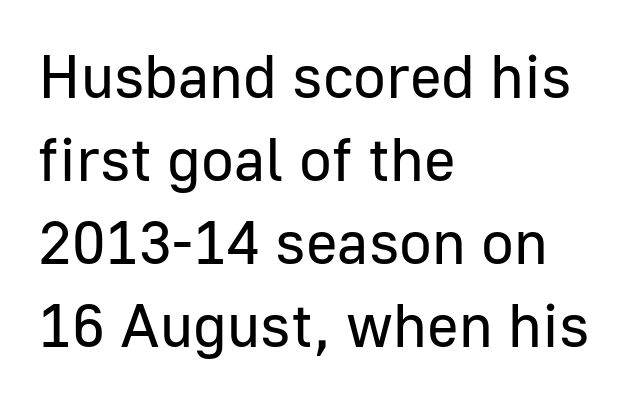
{"serif": "no", "italic": "no", "bold": "no", "weight": "regular", "width": "normal", "stroke_contrast": "low", "x_height": "medium", "monospaced": "no", "underline": "no", "align": "left", "line_spacing": "normal", "line_spacing_ratio": 1.36, "letter_spacing": "normal", "letter_spacing_em": 0.0, "glyph_px": 61}
